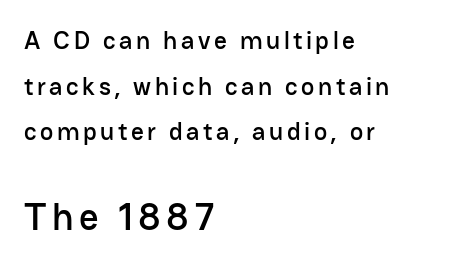
{"serif": "no", "italic": "no", "width": "normal", "stroke_contrast": "low", "x_height": "medium", "monospaced": "no", "underline": "no", "align": "left", "line_spacing_ratio": 1.83, "larger_block": "second", "size_ratio": 1.52, "glyph_px": 38}
